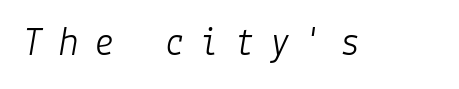
{"italic": "yes", "lean": "right", "slant_degrees": 9, "bold": "no", "weight": "light", "width": "normal", "stroke_contrast": "low", "x_height": "medium", "underline": "no", "letter_spacing": "wide", "letter_spacing_em": 0.34, "glyph_px": 42}
